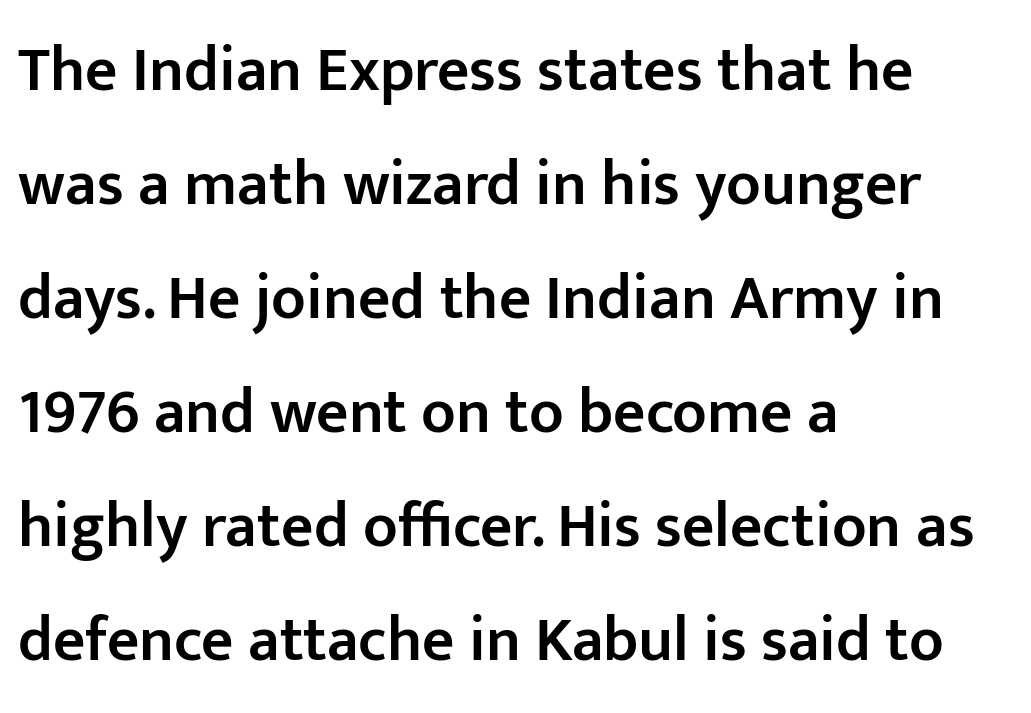
Q: Is the text bold? A: Semi-bold.
Q: Is the text italic (slanted)? A: No, it is upright.
Q: Is the typeface a serif or a sans-serif typeface? A: Sans-serif.
Q: Is the text underlined? A: No.
Q: How is the paragraph aligned? A: Left-aligned.
Q: Is the spacing between letters normal or unusually wide? A: Normal.
Q: Width (condensed, normal, or wide)? A: Normal.
Q: Stroke contrast? A: Low.
Q: x-height? A: Medium.
Q: Monospaced? A: No.
